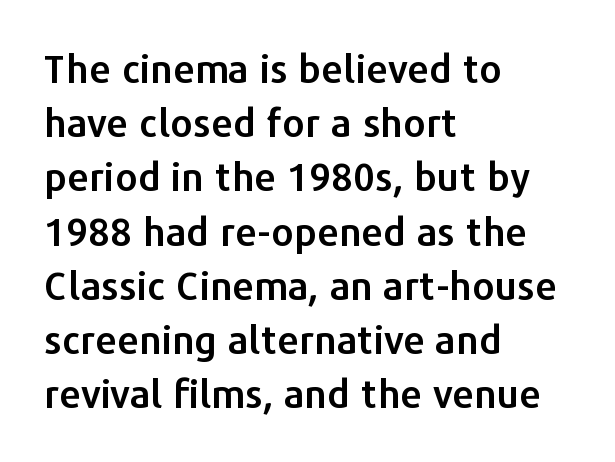
The image shows 39 px sans-serif type, upright; set left-aligned, normal line spacing (1.39x), normal letter spacing, not underlined; low stroke contrast and a medium x-height.
